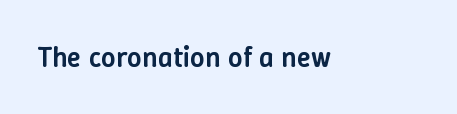
Q: Is the text bold? A: Semi-bold.
Q: Is the text italic (slanted)? A: No, it is upright.
Q: Is the text underlined? A: No.
Q: Is the spacing between letters normal or unusually wide? A: Normal.
Q: Width (condensed, normal, or wide)? A: Normal.
Q: Stroke contrast? A: Low.
Q: x-height? A: Medium.
Q: Monospaced? A: No.
